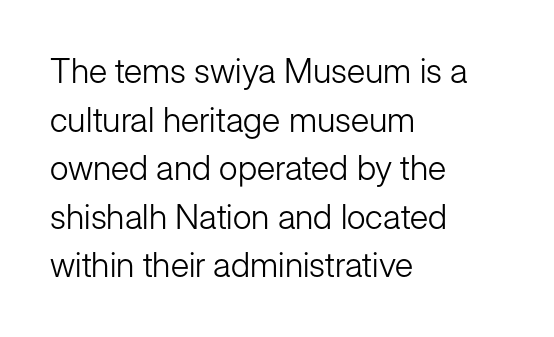
In CSS terms this would be text-align: left. Typographically, this falls in the sans-serif category. Characters remain perfectly vertical along every line. The face used here is proportionally spaced, like ordinary book or web type. What's the leading like? Ordinary, nothing unusual. Each stroke keeps to a modest, everyday thickness or less.
